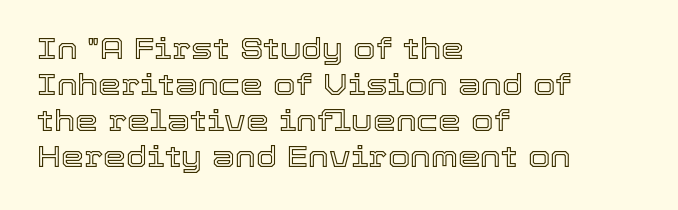
Q: Is the text italic (slanted)? A: No, it is upright.
Q: Is the text underlined? A: No.
Q: How is the paragraph aligned? A: Left-aligned.
Q: Is the spacing between letters normal or unusually wide? A: Normal.
Q: Width (condensed, normal, or wide)? A: Normal.
Q: x-height? A: Medium.
Q: Monospaced? A: No.
